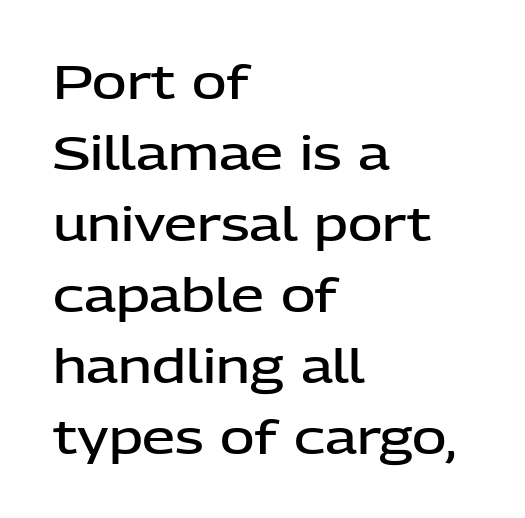
The image shows 47 px semibold sans-serif type, upright; set left-aligned, normal line spacing (1.51x), normal letter spacing, not underlined; low stroke contrast and a medium x-height.
